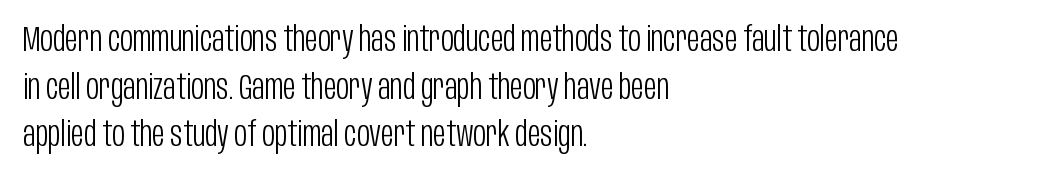
{"serif": "no", "italic": "no", "bold": "no", "weight": "light", "width": "condensed", "stroke_contrast": "low", "x_height": "large", "monospaced": "no", "underline": "no", "align": "left", "line_spacing": "normal", "line_spacing_ratio": 1.36, "letter_spacing": "normal", "letter_spacing_em": 0.0, "glyph_px": 35}
